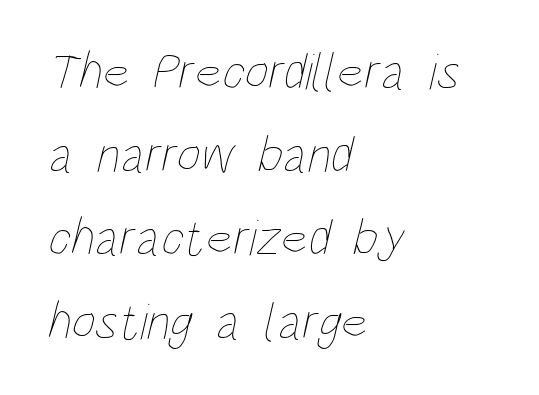
{"bold": "no", "weight": "thin", "width": "condensed", "stroke_contrast": "low", "x_height": "large", "monospaced": "no", "underline": "no", "align": "left", "line_spacing": "normal", "line_spacing_ratio": 1.6, "letter_spacing": "normal", "letter_spacing_em": 0.0, "glyph_px": 52}
